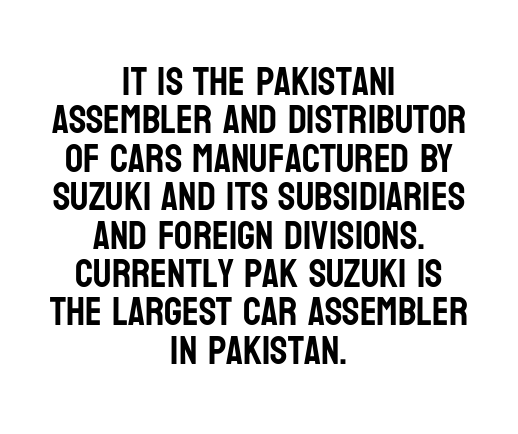
This rendering uses center alignment, leaving both contours irregular but symmetric. Vertical spacing — tight. If you drew a line through each stem, it would be perfectly vertical. The rendering keeps characters at their native spacing. This sample uses a sans-serif face. The rendering uses natural spacing where letterforms have individual widths.
